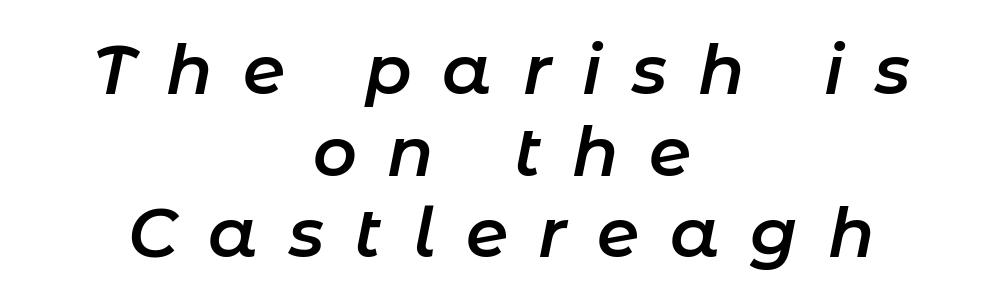
The letterforms stand isolated, each surrounded by extra space. Anything drawn beneath the words? Only blank space. The rendering applies a slant to the glyphs. Weight: semibold (demi).
